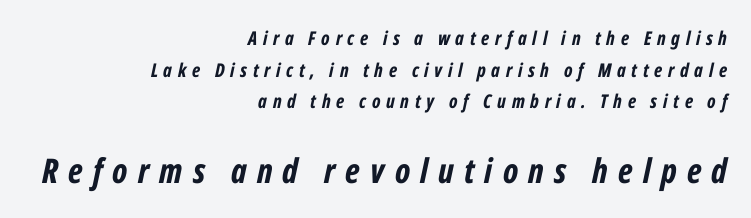
{"italic": "yes", "lean": "right", "slant_degrees": 12, "bold": "yes", "weight": "bold", "width": "condensed", "stroke_contrast": "low", "x_height": "medium", "monospaced": "no", "underline": "no", "align": "right", "line_spacing": "normal", "line_spacing_ratio": 1.67, "letter_spacing": "wide", "letter_spacing_em": 0.3, "larger_block": "second", "size_ratio": 1.79, "glyph_px": 34}
